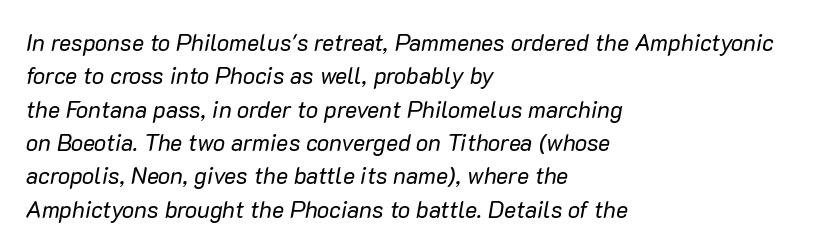
Layout note: lines flush left. Nobody touched the tracking dial on this one. Successive baselines arrive at the customary interval. Descenders are the only things crossing below the line.
